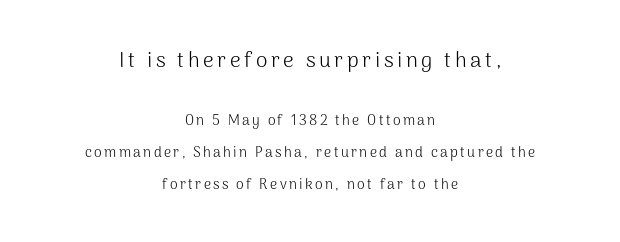
Q: Is the text bold? A: No.
Q: Is the text italic (slanted)? A: No, it is upright.
Q: Is the text underlined? A: No.
Q: How is the paragraph aligned? A: Centered.
Q: Is the spacing between lines tight, normal or loose? A: Loose.
Q: Which block of text is set in a larger size, the first (top) or the second (bottom)? A: The first (top) one.
